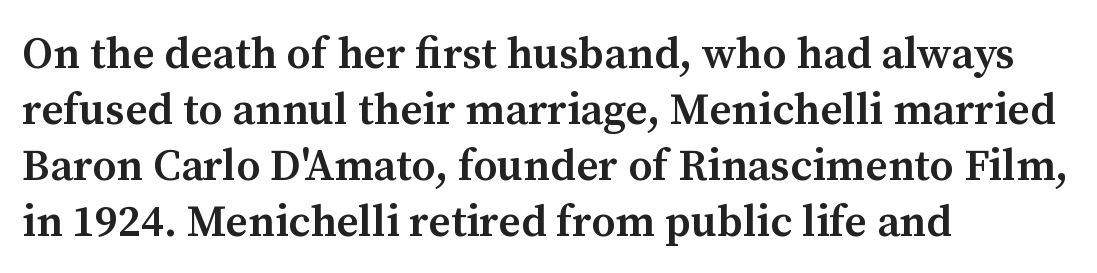
Does extra space separate the letters? No, they use regular spacing. How would I describe the line gaps? Plain and ordinary. Check where the strokes stop: tiny serifs finish them off. This rendering uses left alignment, leaving the right contour irregular.
